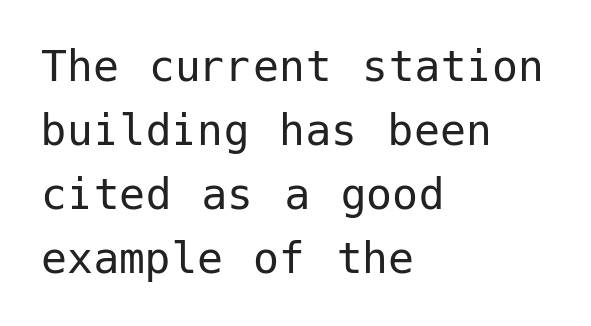
The image shows 52 px regular-weight sans-serif type, upright; set left-aligned, line spacing 1.23x, normal letter spacing, not underlined; low stroke contrast and a medium x-height.
